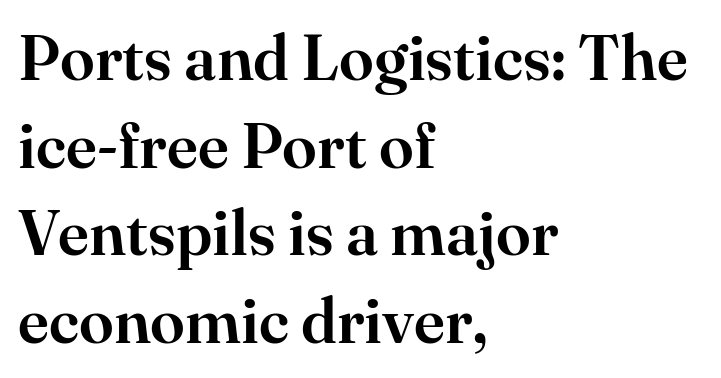
Q: Is the text italic (slanted)? A: No, it is upright.
Q: Is the typeface a serif or a sans-serif typeface? A: Serif.
Q: Is the text underlined? A: No.
Q: How is the paragraph aligned? A: Left-aligned.
Q: Is the spacing between letters normal or unusually wide? A: Normal.
Q: Is the spacing between lines tight, normal or loose? A: Normal.
Q: Width (condensed, normal, or wide)? A: Normal.
Q: Stroke contrast? A: High.
Q: x-height? A: Small.
Q: Monospaced? A: No.
